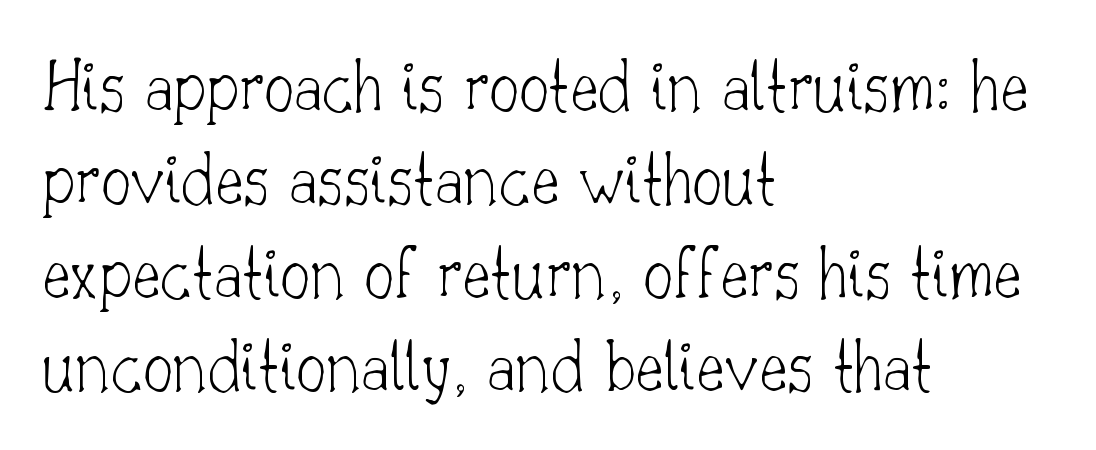
Q: Is the text bold? A: No.
Q: Is the text italic (slanted)? A: No, it is upright.
Q: Is the typeface a serif or a sans-serif typeface? A: Serif.
Q: Is the text underlined? A: No.
Q: How is the paragraph aligned? A: Left-aligned.
Q: Is the spacing between letters normal or unusually wide? A: Normal.
Q: Width (condensed, normal, or wide)? A: Normal.
Q: Stroke contrast? A: Low.
Q: x-height? A: Small.
Q: Monospaced? A: No.
